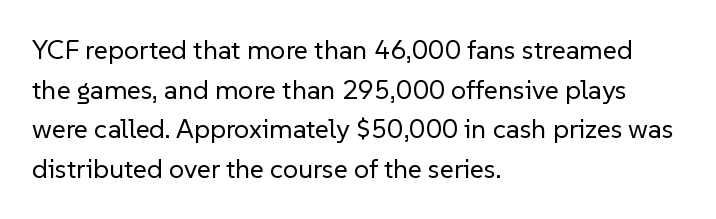
Notice how descenders clear the ascenders below comfortably — that's standard leading. Inter-character spacing is left at the font's built-in metrics. Bare-footed words on every line. The strokes are not fattened; the text isn't bold. A student would call this left alignment; a typographer would say flush left, rag right.
